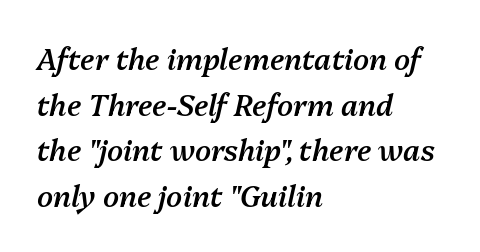
The image shows 29 px semibold type, italic (leaning right); set left-aligned, normal line spacing (1.57x), normal letter spacing, not underlined; medium stroke contrast and a medium x-height.
